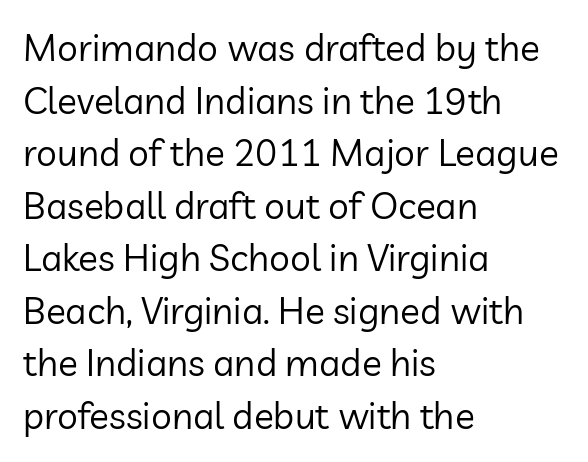
{"serif": "no", "italic": "no", "bold": "no", "weight": "regular", "width": "normal", "stroke_contrast": "low", "x_height": "medium", "monospaced": "no", "underline": "no", "align": "left", "line_spacing": "normal", "line_spacing_ratio": 1.42, "letter_spacing": "normal", "letter_spacing_em": 0.0, "glyph_px": 37}
